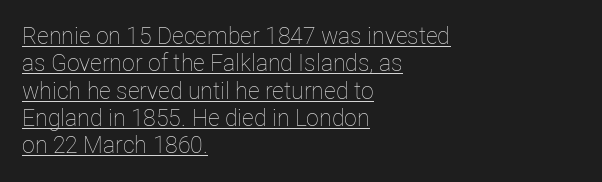
The image shows 23 px text type, upright; set left-aligned, line spacing 1.19x, normal letter spacing, underlined.
